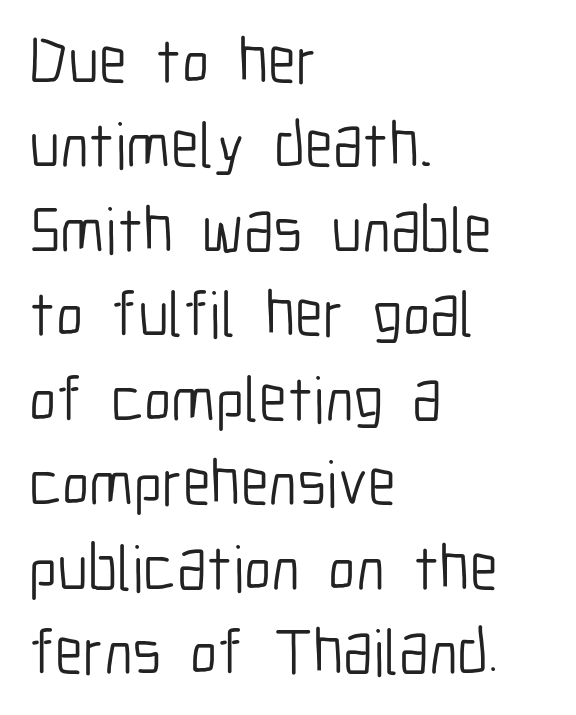
The image shows 64 px light, condensed sans-serif type, upright; set left-aligned, normal line spacing (1.32x), normal letter spacing, not underlined; low stroke contrast and a medium x-height.
